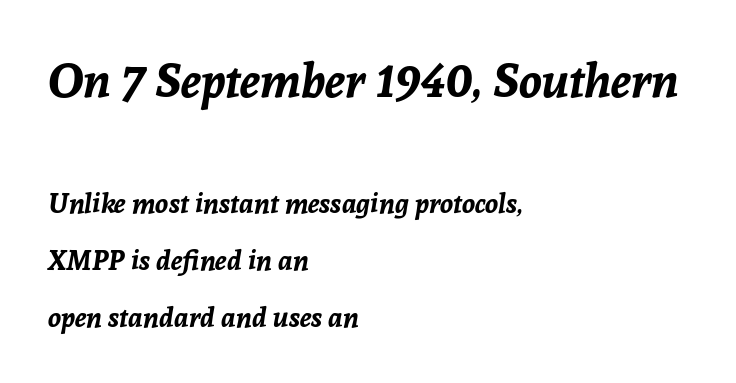
{"italic": "yes", "lean": "right", "slant_degrees": 8, "bold": "yes", "weight": "bold", "width": "normal", "stroke_contrast": "low", "x_height": "medium", "monospaced": "no", "underline": "no", "align": "left", "line_spacing": "loose", "line_spacing_ratio": 2.1, "letter_spacing": "normal", "letter_spacing_em": 0.0, "larger_block": "first", "size_ratio": 1.74, "glyph_px": 47}
